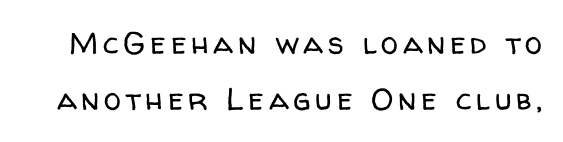
The letters advance in unequal steps, a hallmark of proportional type. These lines are composed in type without serifs. Check under the words: just untouched page. A typesetter would mark this as roman, not italic.
